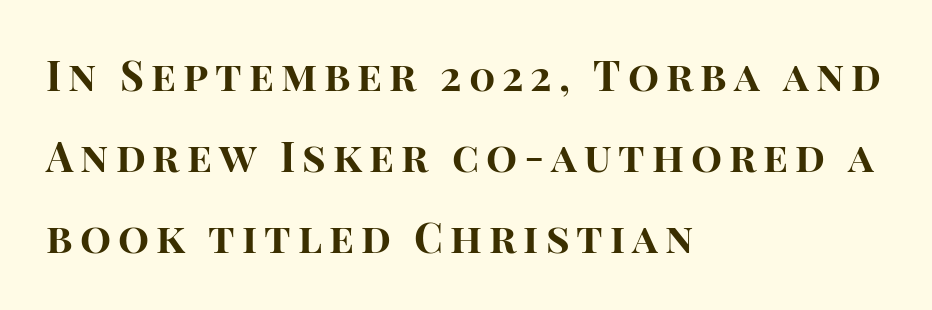
{"serif": "no", "italic": "no", "bold": "yes", "weight": "bold", "width": "normal", "stroke_contrast": "high", "x_height": "large", "monospaced": "no", "underline": "no", "align": "left", "line_spacing": "loose", "line_spacing_ratio": 1.97, "glyph_px": 41}
